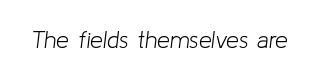
On a weight scale, this lands at 450 or below. The horizontal fit of the characters is conventional and even. The glyphs are unaccompanied by any horizontal stroke below them. The lettering tilts uniformly, giving the passage an italic look.
